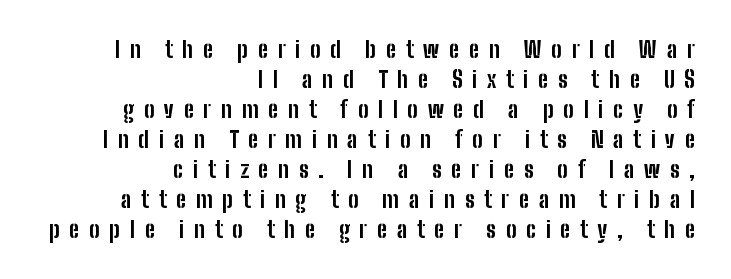
The image shows 22 px bold type, upright; set right-aligned, normal line spacing (1.36x), unusually wide letter spacing (+0.44 em), not underlined.
